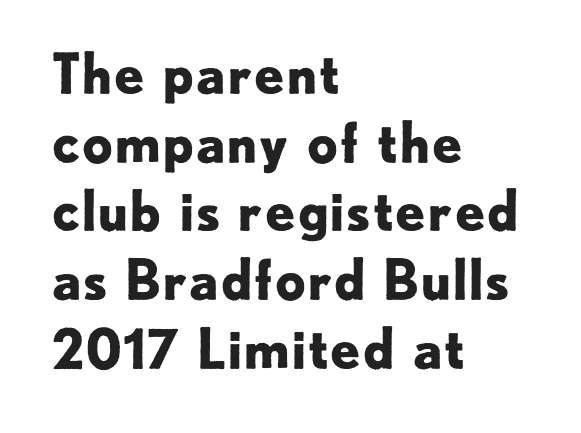
Think of a printed novel: that variable character pitch is what you see here. In terms of weight, the rendering is a true, heavy bold. The passage is arranged the way most books set body copy — flush left. Standard letterfit; no display-style spreading of the glyphs.
